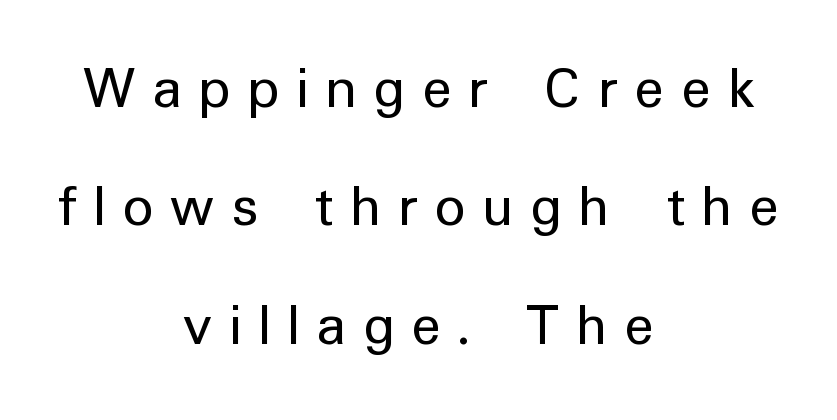
The image shows 62 px regular-weight sans-serif type, upright; set centered, loose line spacing (1.91x), unusually wide letter spacing (+0.27 em), not underlined; low stroke contrast and a medium x-height.
